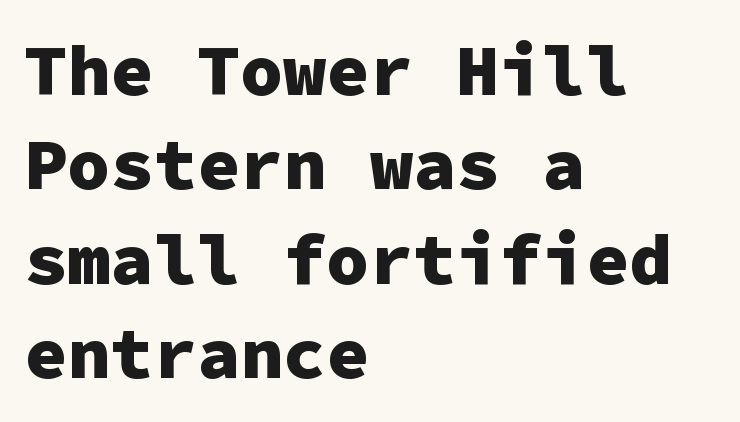
The designer went with a sans here, leaving each stem footless. Rendered with straight, roman letterforms. Evenly set lines give the paragraph a standard silhouette. Each glyph is drawn with heavy, bold strokes. The glyphs are unaccompanied by any horizontal stroke below them.
